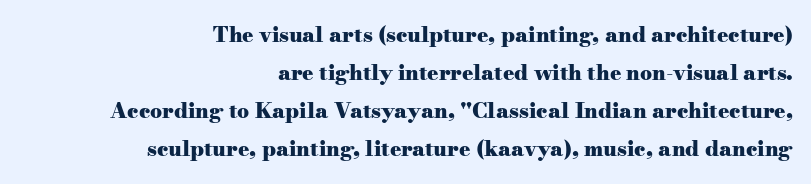
The image shows 21 px bold type, upright; set right-aligned, line spacing 1.81x, normal letter spacing, not underlined.
